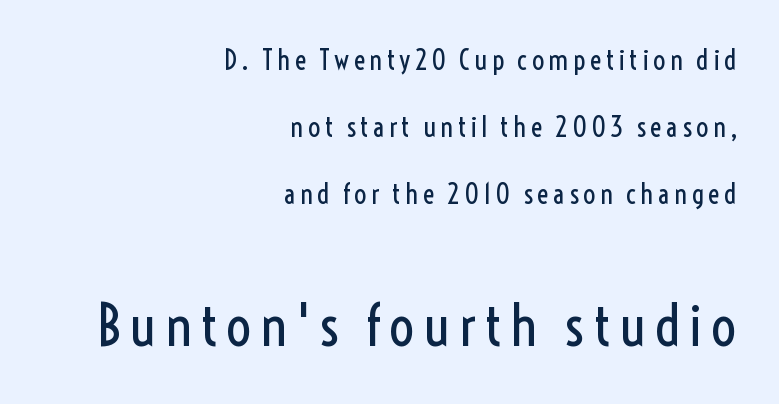
Letters have the restrained weight of plain body copy at most. Leading is clearly above the norm, producing a sparse column. This rendering uses right alignment, leaving the left contour irregular. Scale increases going downward across the two blocks. Each letter keeps its own natural width here, so spacing adapts to shape.
